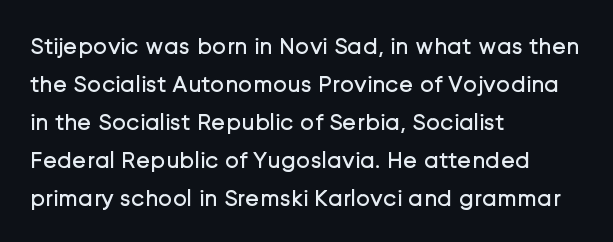
{"italic": "no", "bold": "no", "underline": "no", "align": "left", "line_spacing": "normal", "line_spacing_ratio": 1.58, "letter_spacing": "normal", "letter_spacing_em": 0.0, "glyph_px": 24}
